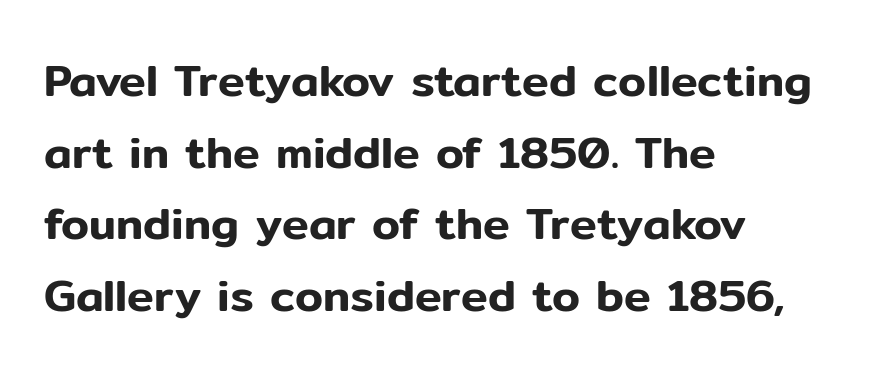
Q: Is the text italic (slanted)? A: No, it is upright.
Q: Is the typeface a serif or a sans-serif typeface? A: Sans-serif.
Q: Is the text underlined? A: No.
Q: How is the paragraph aligned? A: Left-aligned.
Q: Is the spacing between letters normal or unusually wide? A: Normal.
Q: Is the spacing between lines tight, normal or loose? A: Normal.
Q: Width (condensed, normal, or wide)? A: Normal.
Q: Stroke contrast? A: Low.
Q: x-height? A: Medium.
Q: Monospaced? A: No.
